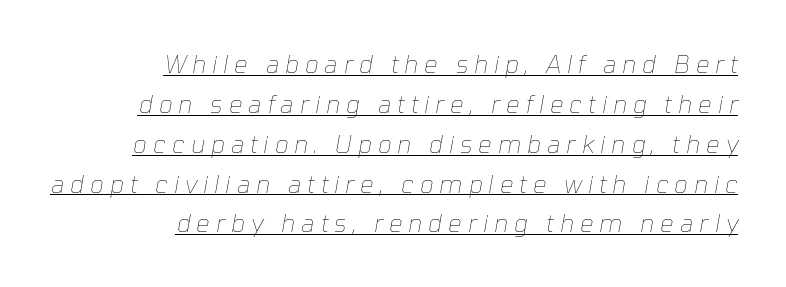
{"italic": "yes", "lean": "right", "slant_degrees": 10, "bold": "no", "underline": "yes", "align": "right", "line_spacing": "normal", "line_spacing_ratio": 1.66, "letter_spacing": "wide", "letter_spacing_em": 0.25, "glyph_px": 24}
